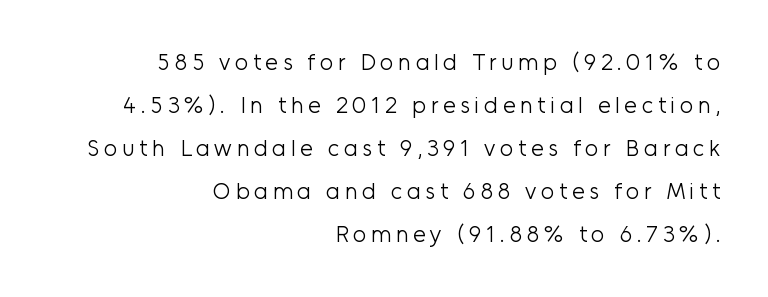
Q: Is the text bold? A: No.
Q: Is the text italic (slanted)? A: No, it is upright.
Q: Is the text underlined? A: No.
Q: How is the paragraph aligned? A: Right-aligned.
Q: Is the spacing between letters normal or unusually wide? A: Unusually wide.
